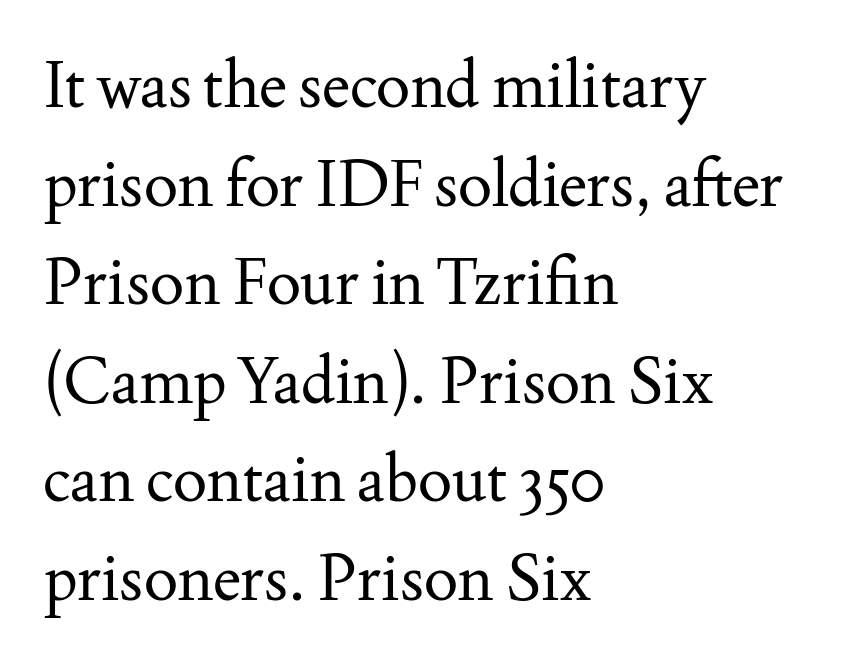
The image shows 64 px regular-weight serif type, upright; set left-aligned, normal line spacing (1.54x), normal letter spacing, not underlined; medium stroke contrast and a small x-height.
